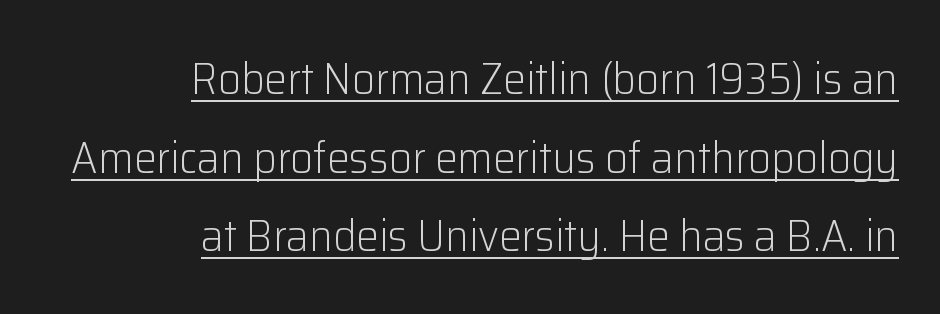
{"serif": "no", "italic": "no", "bold": "no", "weight": "light", "width": "normal", "stroke_contrast": "low", "x_height": "medium", "monospaced": "no", "underline": "yes", "align": "right", "line_spacing_ratio": 1.75, "letter_spacing": "normal", "letter_spacing_em": 0.0, "glyph_px": 45}
